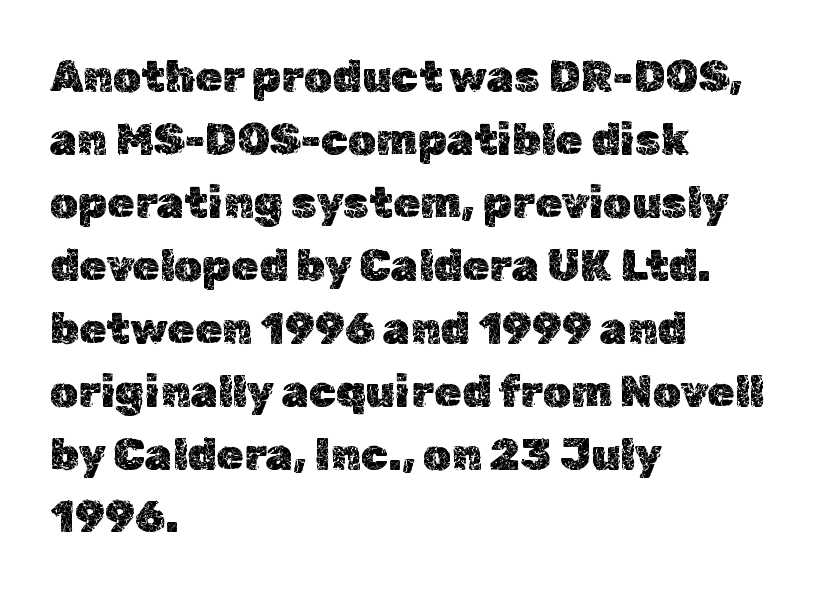
Q: Is the text italic (slanted)? A: No, it is upright.
Q: Is the text underlined? A: No.
Q: How is the paragraph aligned? A: Left-aligned.
Q: Is the spacing between letters normal or unusually wide? A: Normal.
Q: Is the spacing between lines tight, normal or loose? A: Normal.
Q: Width (condensed, normal, or wide)? A: Normal.
Q: x-height? A: Medium.
Q: Monospaced? A: No.
